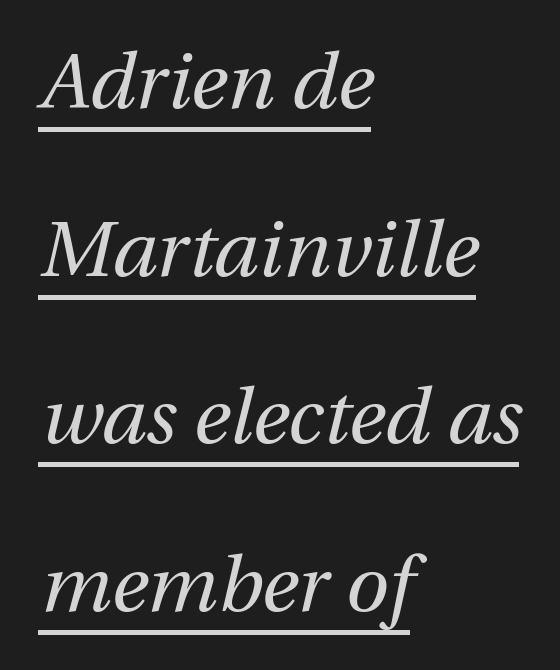
Q: Is the text bold? A: No.
Q: Is the text italic (slanted)? A: Yes, it leans right by about 12 degrees.
Q: Is the text underlined? A: Yes.
Q: How is the paragraph aligned? A: Left-aligned.
Q: Is the spacing between letters normal or unusually wide? A: Normal.
Q: Is the spacing between lines tight, normal or loose? A: Loose.
Q: Width (condensed, normal, or wide)? A: Normal.
Q: Stroke contrast? A: Medium.
Q: x-height? A: Medium.
Q: Monospaced? A: No.
